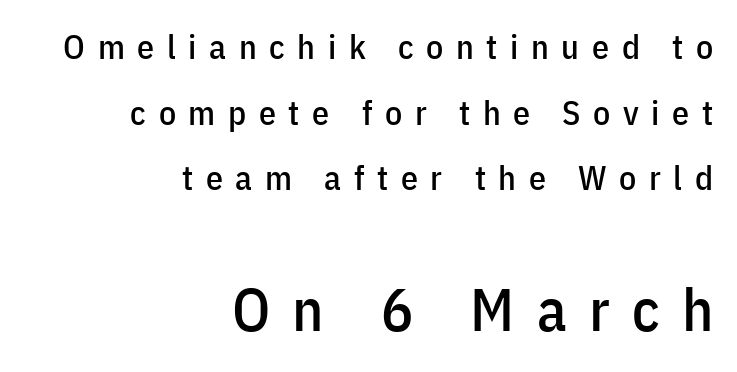
{"serif": "no", "italic": "no", "width": "condensed", "stroke_contrast": "low", "x_height": "medium", "monospaced": "no", "underline": "no", "align": "right", "line_spacing": "loose", "line_spacing_ratio": 1.93, "letter_spacing": "wide", "letter_spacing_em": 0.37, "larger_block": "second", "size_ratio": 1.76, "glyph_px": 60}
